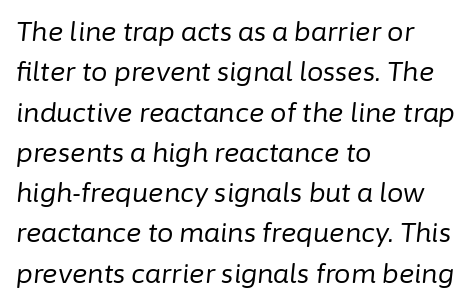
Q: Is the text bold? A: No.
Q: Is the text italic (slanted)? A: Yes, it leans right by about 6 degrees.
Q: Is the text underlined? A: No.
Q: How is the paragraph aligned? A: Left-aligned.
Q: Is the spacing between letters normal or unusually wide? A: Normal.
Q: Is the spacing between lines tight, normal or loose? A: Normal.
